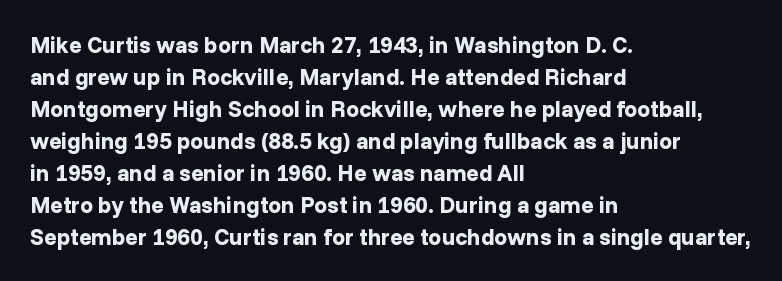
Compared with typical paragraphs, the rows here are spaced about the same. In terms of posture, this sample is upright. You'd pick this weight for a headline — it's a proper bold. Typeset ragged right — the left edge is the straight one.
